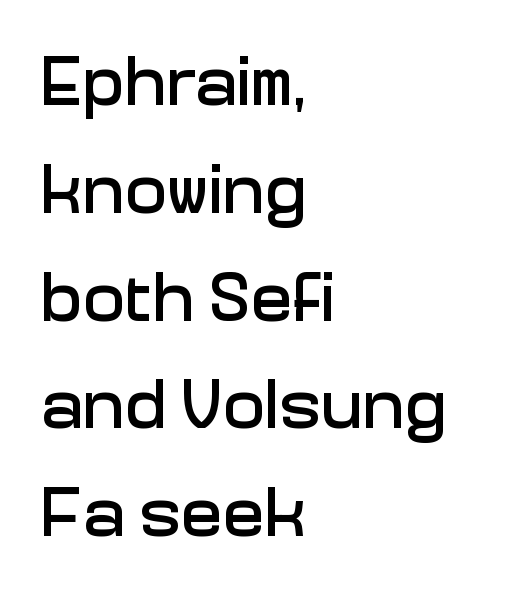
Each line starts at the same left margin while the right side varies. The tracking reads as untouched default to a designer's eye. Think of a printed novel: that variable character pitch is what you see here. Look at the bottom of the vertical strokes: they stop flat, with no serifs. The font's upright variant was chosen for this text.
